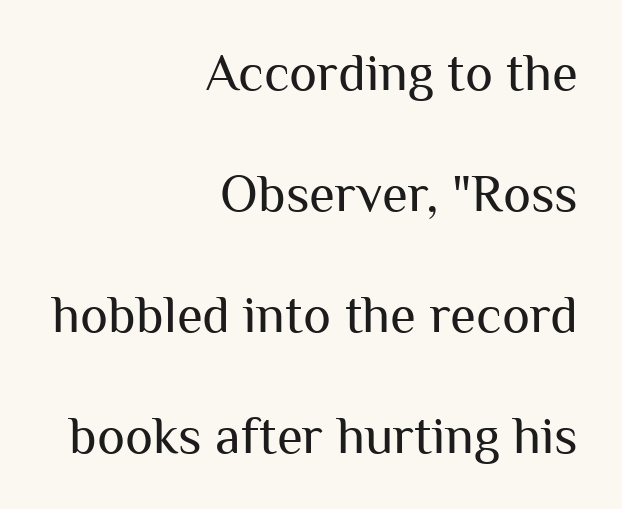
Q: Is the text bold? A: No.
Q: Is the text italic (slanted)? A: No, it is upright.
Q: Is the typeface a serif or a sans-serif typeface? A: Sans-serif.
Q: Is the text underlined? A: No.
Q: How is the paragraph aligned? A: Right-aligned.
Q: Is the spacing between letters normal or unusually wide? A: Normal.
Q: Is the spacing between lines tight, normal or loose? A: Loose.
Q: Width (condensed, normal, or wide)? A: Normal.
Q: Stroke contrast? A: Medium.
Q: x-height? A: Medium.
Q: Monospaced? A: No.
